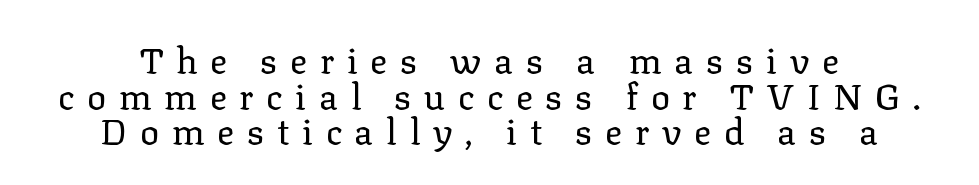
Q: Is the text bold? A: No.
Q: Is the text italic (slanted)? A: No, it is upright.
Q: Is the typeface a serif or a sans-serif typeface? A: Serif.
Q: Is the text underlined? A: No.
Q: How is the paragraph aligned? A: Centered.
Q: Is the spacing between letters normal or unusually wide? A: Unusually wide.
Q: Is the spacing between lines tight, normal or loose? A: Tight.
Q: Width (condensed, normal, or wide)? A: Normal.
Q: Stroke contrast? A: Low.
Q: x-height? A: Medium.
Q: Monospaced? A: No.
